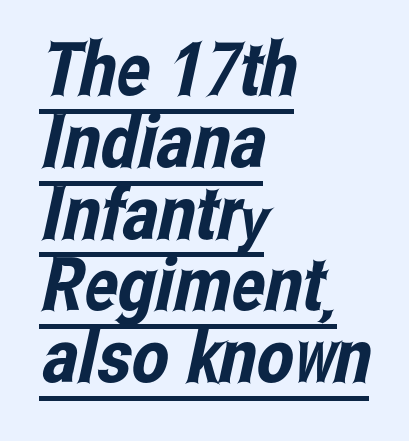
Q: Is the typeface a serif or a sans-serif typeface? A: Sans-serif.
Q: Is the text underlined? A: Yes.
Q: How is the paragraph aligned? A: Left-aligned.
Q: Is the spacing between letters normal or unusually wide? A: Normal.
Q: Is the spacing between lines tight, normal or loose? A: Tight.
Q: Width (condensed, normal, or wide)? A: Condensed.
Q: Stroke contrast? A: Low.
Q: x-height? A: Medium.
Q: Monospaced? A: No.
